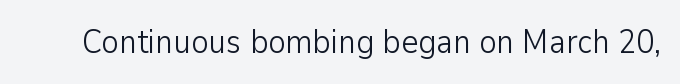
Q: Is the text bold? A: No.
Q: Is the text italic (slanted)? A: No, it is upright.
Q: Is the typeface a serif or a sans-serif typeface? A: Sans-serif.
Q: Is the text underlined? A: No.
Q: Is the spacing between letters normal or unusually wide? A: Normal.
Q: Width (condensed, normal, or wide)? A: Normal.
Q: Stroke contrast? A: Low.
Q: x-height? A: Medium.
Q: Monospaced? A: No.
